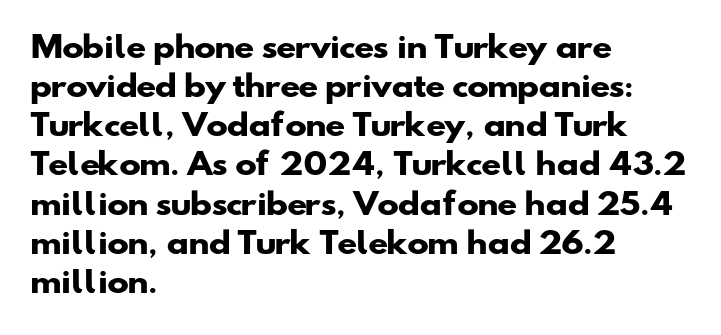
The image shows 29 px heavy, wide sans-serif type; set left-aligned, normal line spacing (1.35x), normal letter spacing, not underlined; low stroke contrast and a small x-height.
